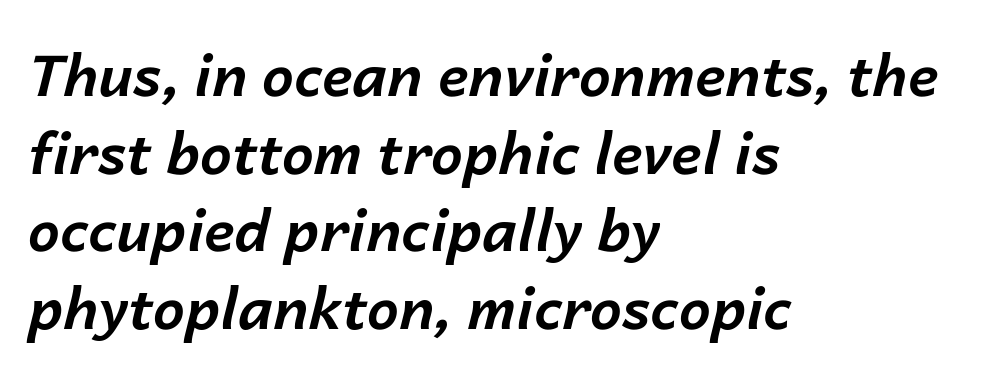
The image shows 57 px bold type, italic (leaning right); set left-aligned, normal line spacing (1.36x), normal letter spacing, not underlined; low stroke contrast and a medium x-height.
